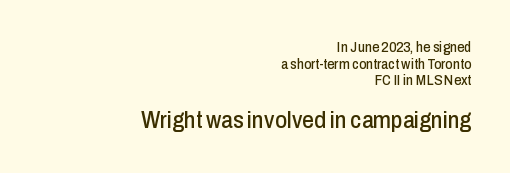
{"italic": "no", "underline": "no", "align": "right", "line_spacing_ratio": 1.19, "letter_spacing": "normal", "letter_spacing_em": 0.0, "larger_block": "second", "size_ratio": 1.64, "glyph_px": 23}
